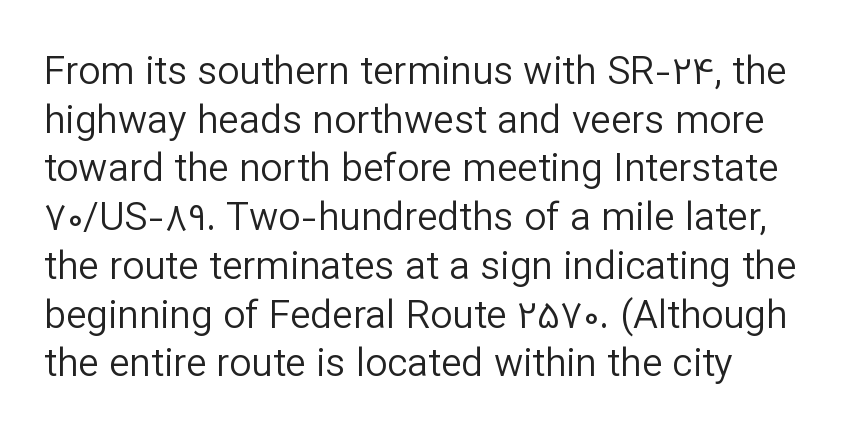
{"serif": "no", "italic": "no", "bold": "no", "weight": "regular", "width": "normal", "stroke_contrast": "low", "x_height": "medium", "monospaced": "no", "underline": "no", "line_spacing": "normal", "line_spacing_ratio": 1.25, "letter_spacing": "normal", "letter_spacing_em": 0.0, "glyph_px": 39}
